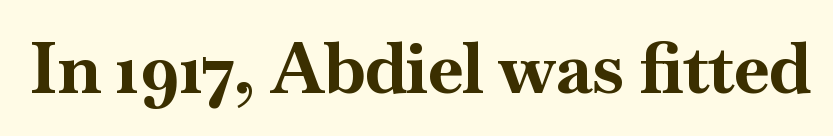
The image shows 71 px bold serif type, upright; set normal letter spacing, not underlined; high stroke contrast and a small x-height.
